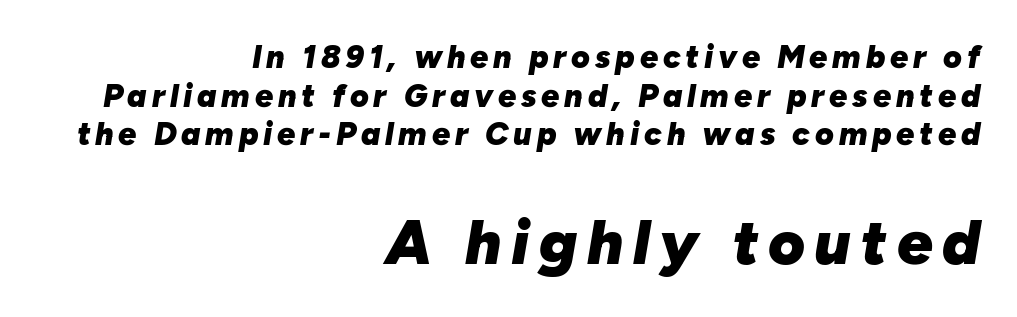
Words float on clear page, feet unadorned. Every letter is thick-stroked: bold, no question. The font's italic variant was chosen for this text. In CSS terms this would be text-align: right. The rendering uses natural spacing where letterforms have individual widths.
